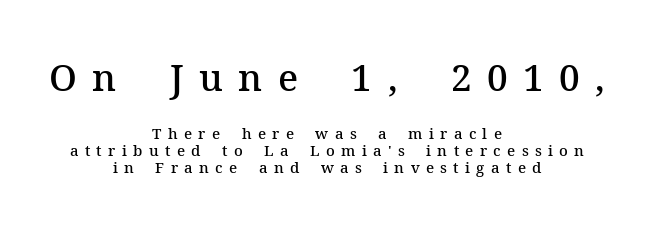
Q: Is the text bold? A: Semi-bold.
Q: Is the text italic (slanted)? A: No, it is upright.
Q: Is the typeface a serif or a sans-serif typeface? A: Serif.
Q: Is the text underlined? A: No.
Q: How is the paragraph aligned? A: Centered.
Q: Is the spacing between letters normal or unusually wide? A: Unusually wide.
Q: Which block of text is set in a larger size, the first (top) or the second (bottom)? A: The first (top) one.
Q: Width (condensed, normal, or wide)? A: Normal.
Q: Stroke contrast? A: Medium.
Q: x-height? A: Medium.
Q: Monospaced? A: No.
